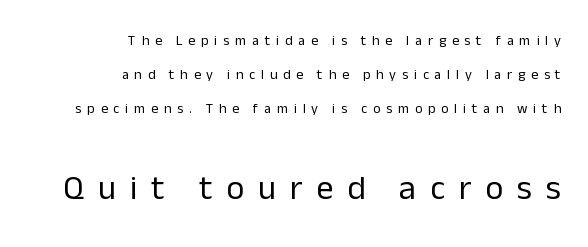
{"serif": "no", "italic": "no", "bold": "no", "weight": "regular", "width": "normal", "stroke_contrast": "low", "x_height": "medium", "monospaced": "no", "underline": "no", "align": "right", "line_spacing": "loose", "line_spacing_ratio": 2.42, "letter_spacing": "wide", "letter_spacing_em": 0.41, "larger_block": "second", "size_ratio": 2.43, "glyph_px": 34}
